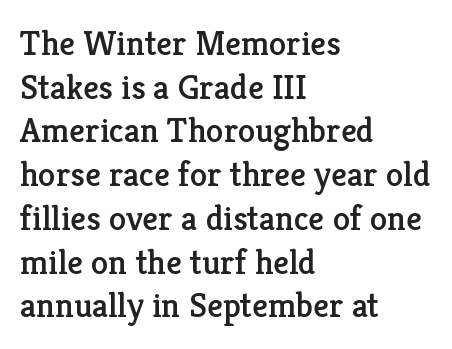
The image shows 35 px serif type, upright; set left-aligned, normal line spacing (1.25x), normal letter spacing, not underlined; low stroke contrast and a medium x-height.
